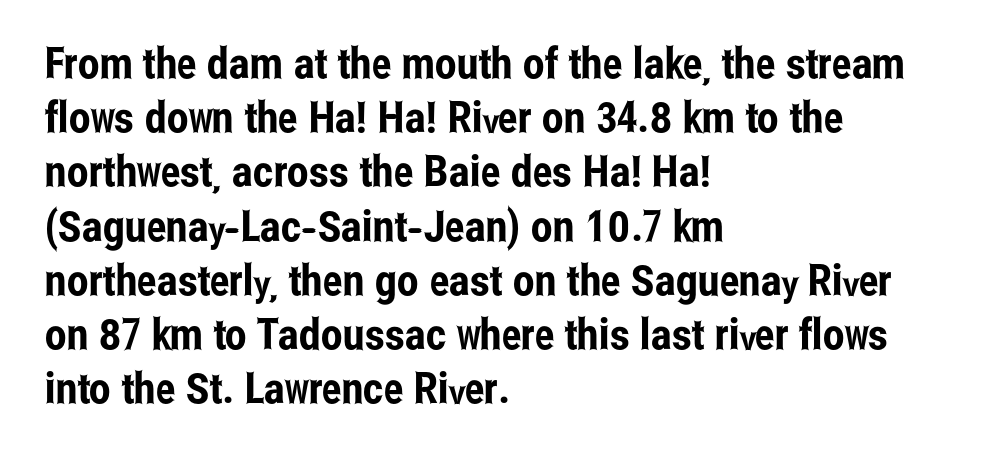
The image shows 43 px condensed sans-serif type, upright; set left-aligned, normal line spacing (1.26x), normal letter spacing, not underlined; low stroke contrast and a medium x-height.
